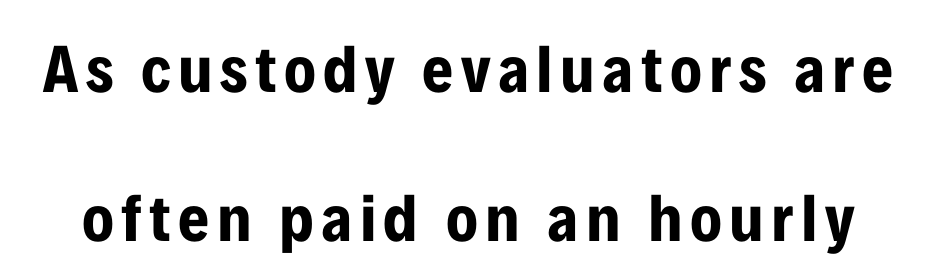
Nobody drew a line under any word here. These lines are rendered in a variable-pitch font. Caption: bold face, heavy strokes. This sample trades compactness for vertical openness between lines. Are there feet on the stems? There aren't — it's a sans.
